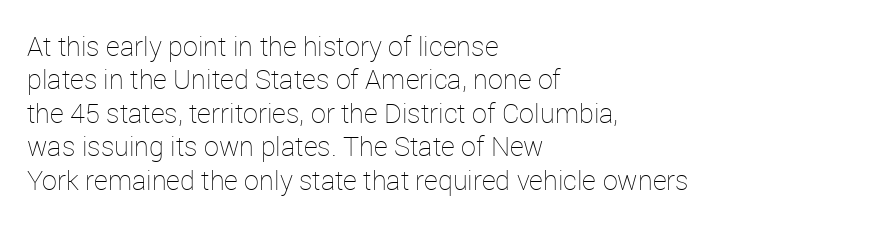
The image shows 27 px text type, upright; set left-aligned, line spacing 1.24x, normal letter spacing, not underlined.
